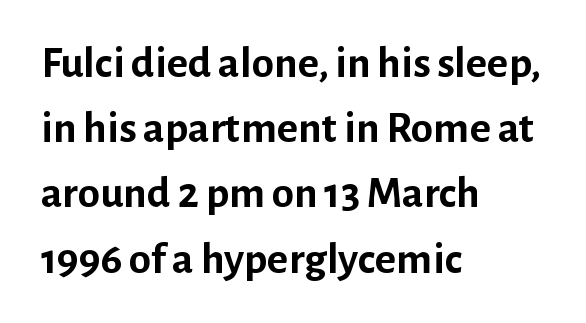
No word sits above an underline. Looks like regular typesetting: each glyph gets only the width it needs. The glyphs have the mass of a bold cut. Unlike a traditional serif, this face leaves its strokes unadorned.
